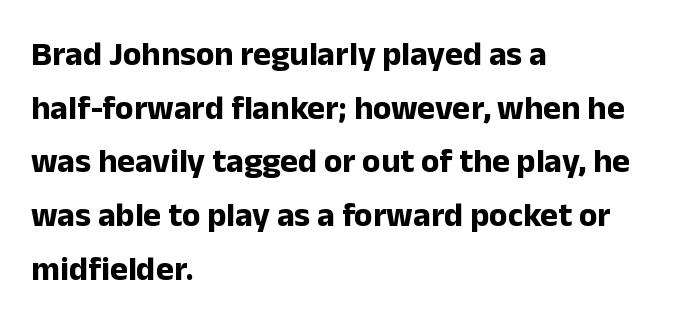
Pretty heavy lettering here — definitely bold. Is this a fixed-width face? No — the glyphs have proportional, varying widths. Does the leading feel generous? No, just average. The ragged edge is on the right, which tells us the setting is flush left. Observe the ordinary spacing: letters are neighbours, not strangers.
